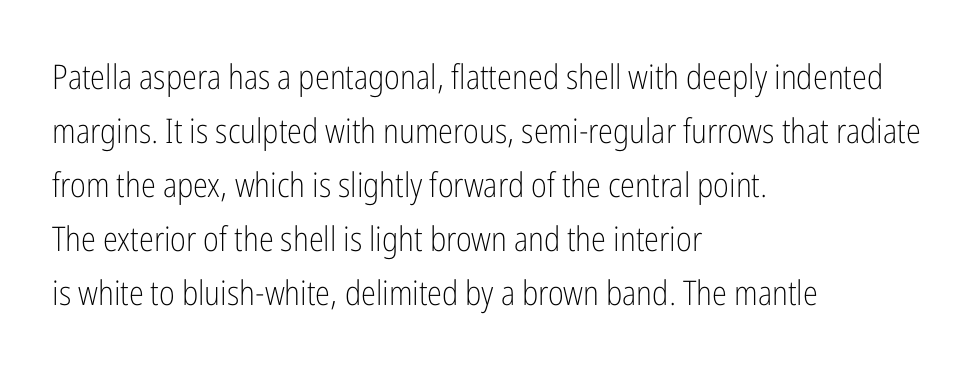
Q: Is the text bold? A: No.
Q: Is the text italic (slanted)? A: No, it is upright.
Q: Is the typeface a serif or a sans-serif typeface? A: Sans-serif.
Q: Is the text underlined? A: No.
Q: How is the paragraph aligned? A: Left-aligned.
Q: Is the spacing between letters normal or unusually wide? A: Normal.
Q: Is the spacing between lines tight, normal or loose? A: Normal.
Q: Width (condensed, normal, or wide)? A: Condensed.
Q: Stroke contrast? A: Low.
Q: x-height? A: Medium.
Q: Monospaced? A: No.
